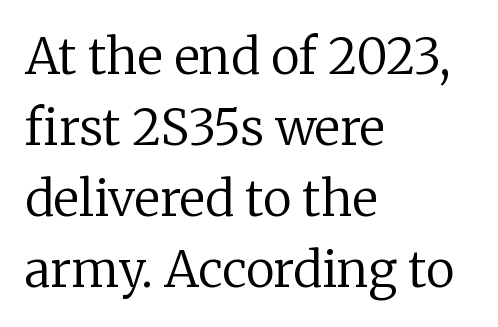
{"serif": "yes", "italic": "no", "bold": "no", "weight": "regular", "width": "normal", "stroke_contrast": "low", "x_height": "medium", "monospaced": "no", "underline": "no", "align": "left", "line_spacing": "normal", "line_spacing_ratio": 1.45, "letter_spacing": "normal", "letter_spacing_em": 0.0, "glyph_px": 49}
